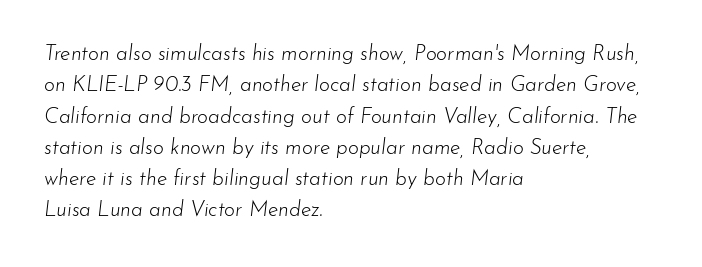
{"italic": "yes", "lean": "right", "slant_degrees": 7, "bold": "no", "underline": "no", "align": "left", "line_spacing": "normal", "line_spacing_ratio": 1.49, "letter_spacing": "normal", "letter_spacing_em": 0.0, "glyph_px": 21}
